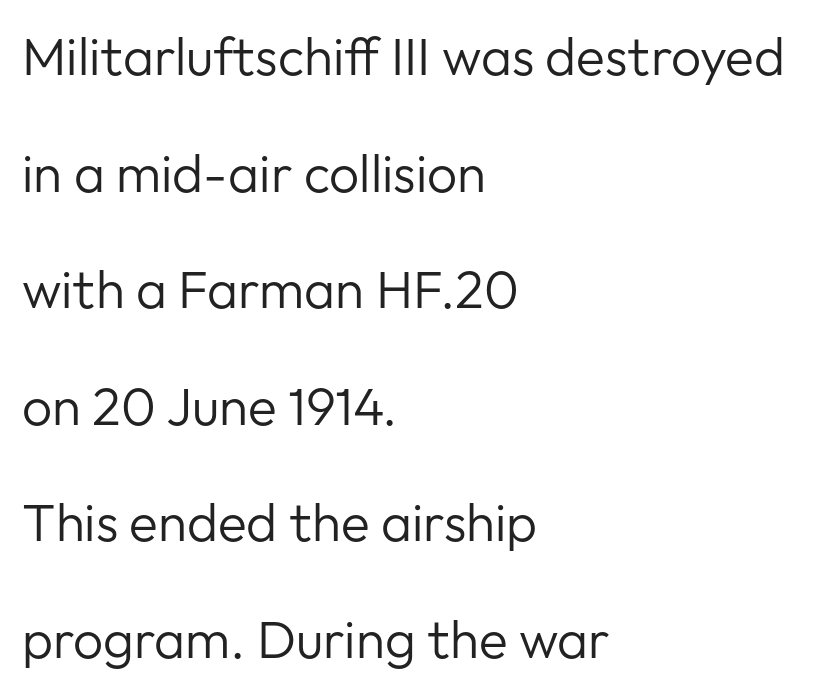
Q: Is the text bold? A: No.
Q: Is the text italic (slanted)? A: No, it is upright.
Q: Is the typeface a serif or a sans-serif typeface? A: Sans-serif.
Q: Is the text underlined? A: No.
Q: How is the paragraph aligned? A: Left-aligned.
Q: Is the spacing between letters normal or unusually wide? A: Normal.
Q: Is the spacing between lines tight, normal or loose? A: Loose.
Q: Width (condensed, normal, or wide)? A: Normal.
Q: Stroke contrast? A: Low.
Q: x-height? A: Medium.
Q: Monospaced? A: No.
